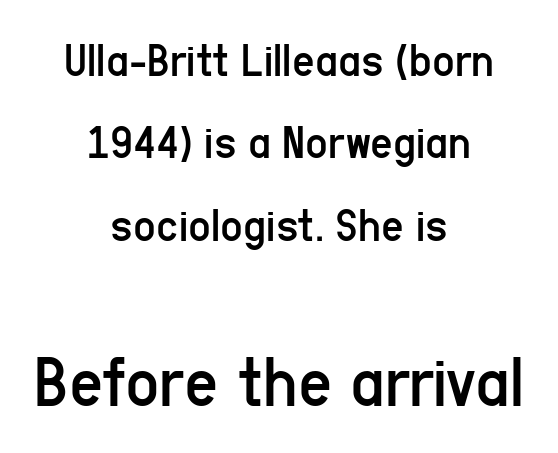
A roman cut, with each character standing at attention. Each line is balanced around a shared central axis. The strokes are not fattened; the text isn't bold. Descender tails drop into unmarked territory. Each letter keeps its own natural width here, so spacing adapts to shape. What stands out about the letter spacing? Nothing — it is the standard amount.
